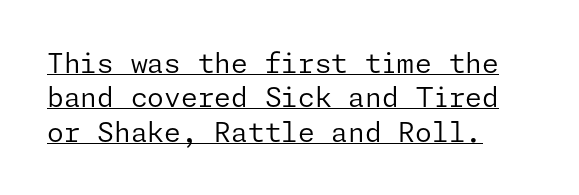
The image shows 27 px text type, upright; set left-aligned, normal line spacing (1.27x), normal letter spacing, underlined.
